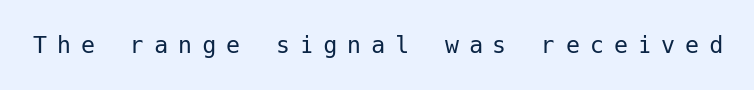
{"serif": "no", "italic": "no", "bold": "no", "weight": "regular", "width": "normal", "stroke_contrast": "low", "x_height": "medium", "underline": "no", "letter_spacing": "wide", "letter_spacing_em": 0.35, "glyph_px": 28}
